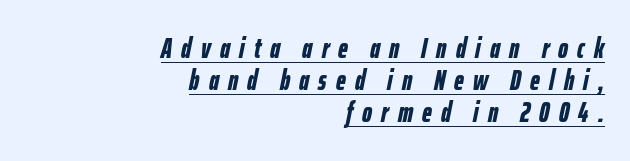
The image shows 28 px bold, condensed type, italic (leaning right); set right-aligned, tight line spacing (1.14x), unusually wide letter spacing (+0.33 em), underlined; low stroke contrast and a medium x-height.
